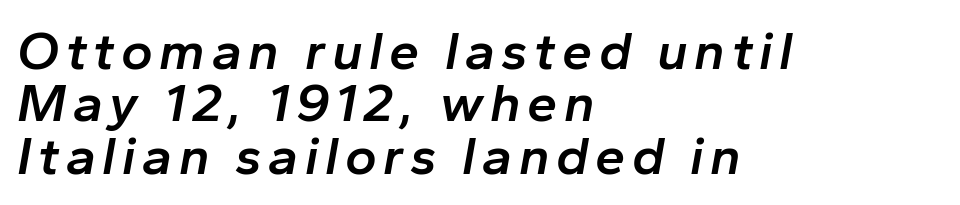
The glyphs have the mass of a demibold cut, below bold. Note the varied advance widths — an 'i' is clearly narrower than an 'm'. This rendering uses left alignment, leaving the right contour irregular. When letters slant like this, we call the style italic.
